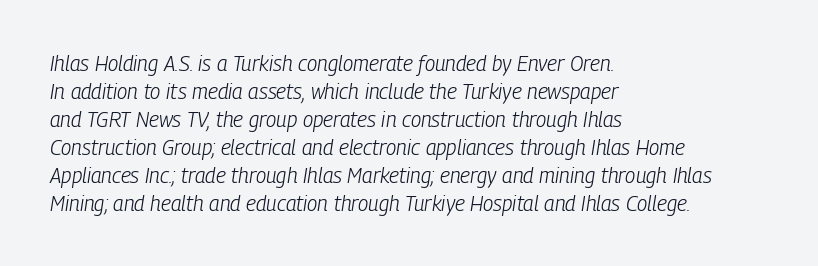
Q: Is the text bold? A: No.
Q: Is the text italic (slanted)? A: Yes, it leans right by about 9 degrees.
Q: Is the text underlined? A: No.
Q: How is the paragraph aligned? A: Left-aligned.
Q: Is the spacing between letters normal or unusually wide? A: Normal.
Q: Is the spacing between lines tight, normal or loose? A: Normal.
